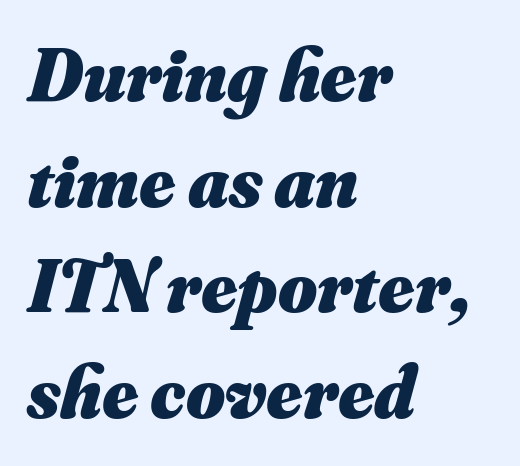
The ragged edge is on the right, which tells us the setting is flush left. Students, note that the glyphs here touch the page at normal intervals. Italic: yes, the glyphs are oblique. The strip under each line holds only bare page. Varying glyph widths throughout — classic text-font behaviour.
